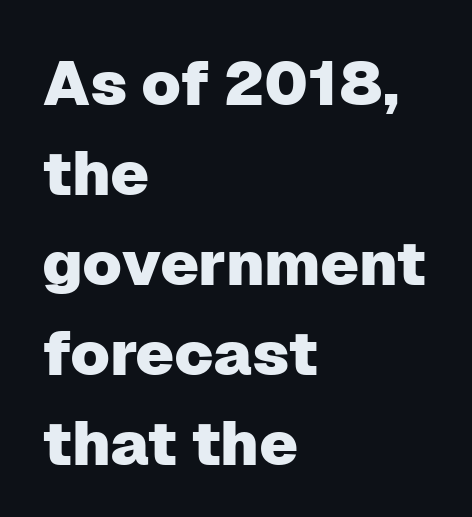
The font family rendered here belongs to the sans-serif group. Rows of type keep a routine distance in the vertical direction. Glyph-to-glyph distance matches everyday printed text. Ascenders rise straight up at ninety degrees.
